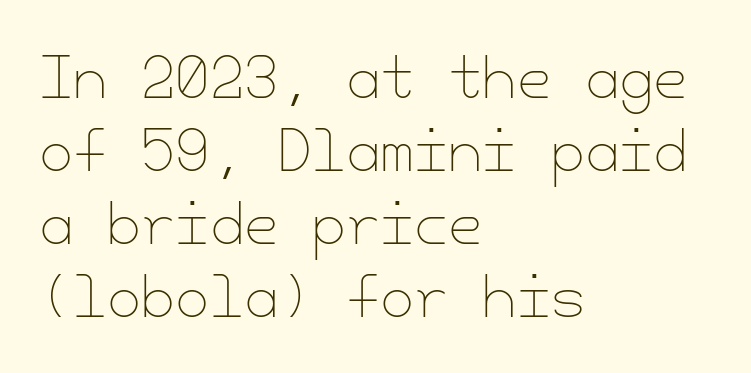
The line-height multiplier appears to be the usual default. The gap between lines stays unmarked. The strokes are not fattened; the text isn't bold. The face used here is rendered with its standard letterfit.
